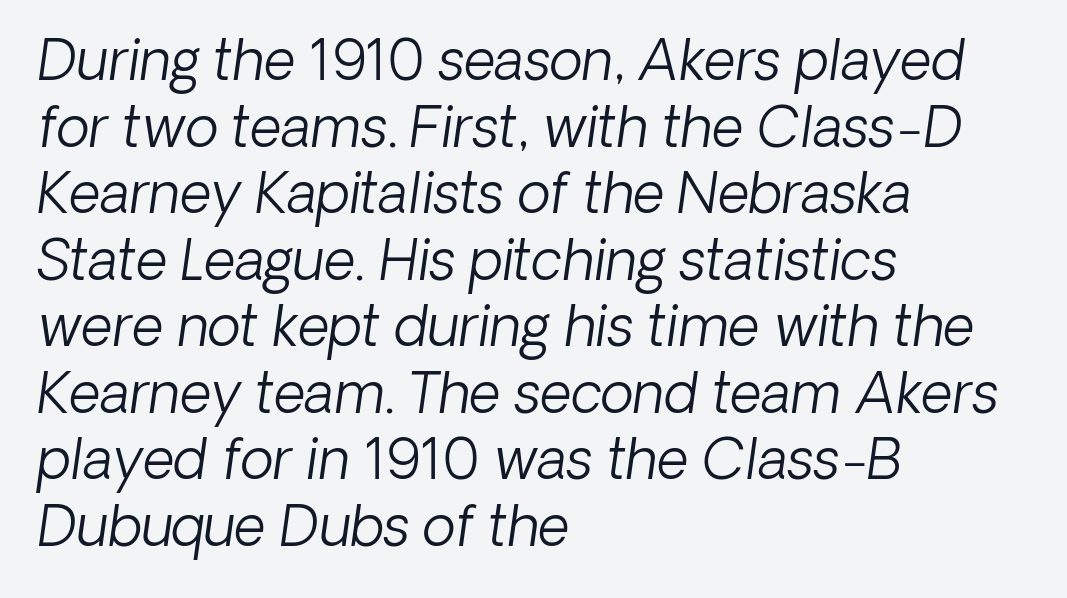
Do the characters align in a grid? No, the font is proportional. Check the space under the baseline: it is left empty. Does the copy run flush right? No — it runs flush left. Compared with a typical body face, this is equally light or lighter still. Inter-character spacing is left at the font's built-in metrics.
